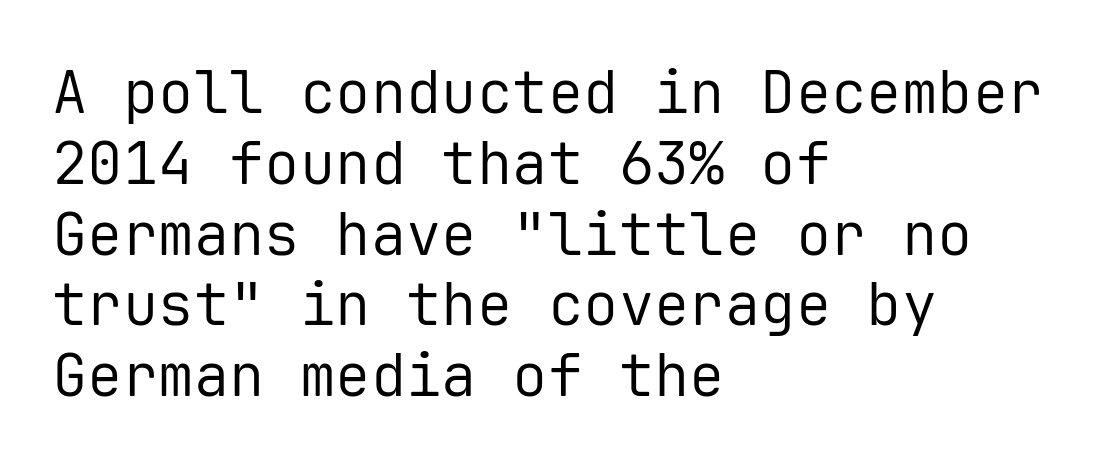
{"serif": "no", "italic": "no", "bold": "no", "weight": "regular", "width": "normal", "stroke_contrast": "low", "x_height": "medium", "monospaced": "yes", "underline": "no", "align": "left", "line_spacing_ratio": 1.2, "letter_spacing": "normal", "letter_spacing_em": 0.0, "glyph_px": 59}
